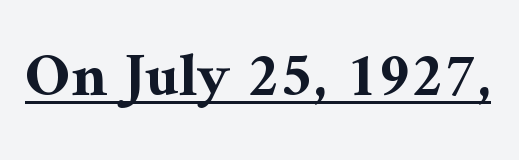
Q: Is the text bold? A: Yes.
Q: Is the text italic (slanted)? A: No, it is upright.
Q: Is the typeface a serif or a sans-serif typeface? A: Serif.
Q: Is the text underlined? A: Yes.
Q: Is the spacing between letters normal or unusually wide? A: Normal.
Q: Width (condensed, normal, or wide)? A: Normal.
Q: Stroke contrast? A: Medium.
Q: x-height? A: Medium.
Q: Monospaced? A: No.
